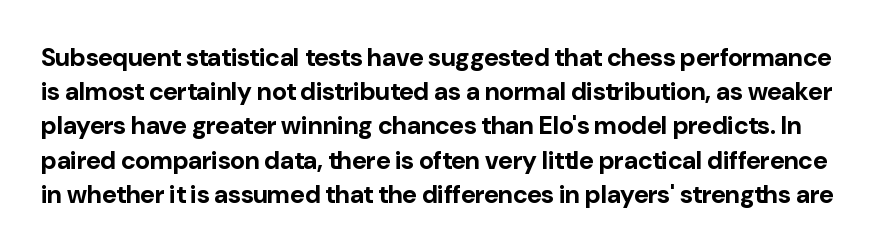
Q: Is the text bold? A: Yes.
Q: Is the text italic (slanted)? A: No, it is upright.
Q: Is the text underlined? A: No.
Q: Is the spacing between letters normal or unusually wide? A: Normal.
Q: Is the spacing between lines tight, normal or loose? A: Normal.
